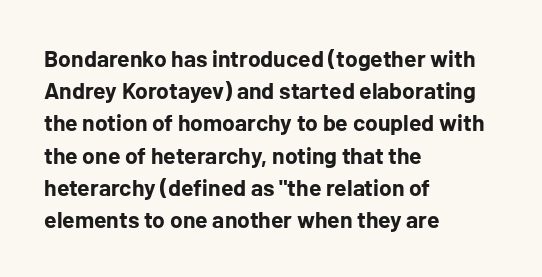
Teacher's note: observe the even left margin — that is flush-left alignment. Tracking here is standard; glyphs follow each other at the usual distance. Horizontal bands of white between lines are of average thickness. Is the type bold? Yes — the strokes are clearly thick and heavy. This is the regular roman posture of the typeface.
